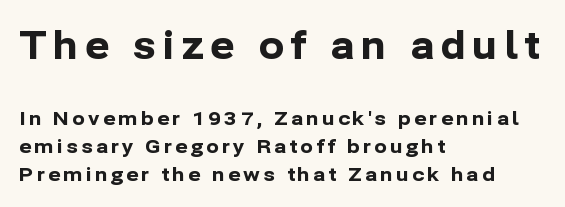
Q: Is the text bold? A: Yes.
Q: Is the text italic (slanted)? A: No, it is upright.
Q: Is the typeface a serif or a sans-serif typeface? A: Sans-serif.
Q: Is the text underlined? A: No.
Q: How is the paragraph aligned? A: Left-aligned.
Q: Is the spacing between lines tight, normal or loose? A: Normal.
Q: Which block of text is set in a larger size, the first (top) or the second (bottom)? A: The first (top) one.
Q: Width (condensed, normal, or wide)? A: Normal.
Q: Stroke contrast? A: Low.
Q: x-height? A: Medium.
Q: Monospaced? A: No.
